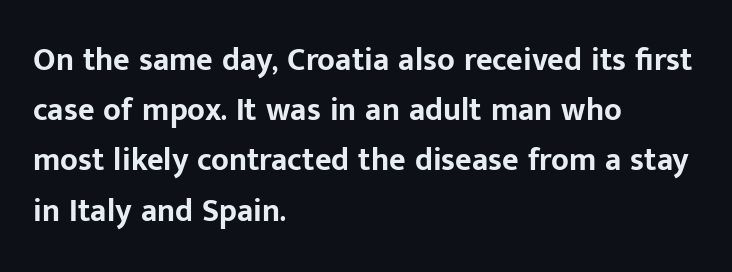
The image shows 32 px bold sans-serif type, upright; set left-aligned, normal line spacing (1.57x), normal letter spacing, not underlined; low stroke contrast and a medium x-height.
